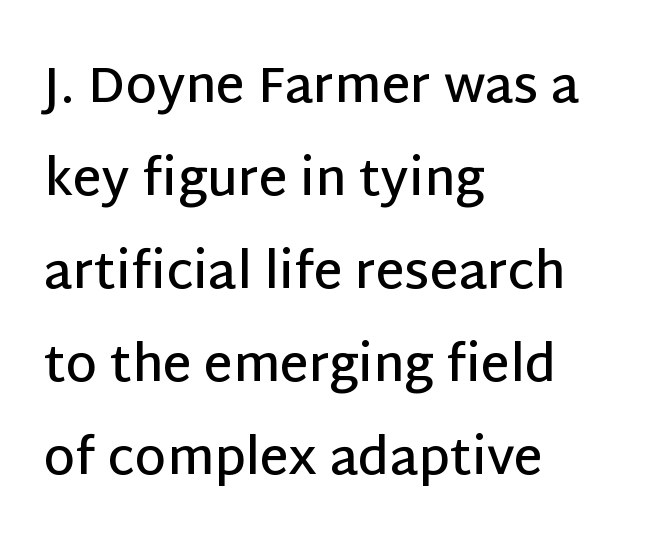
{"serif": "no", "italic": "no", "bold": "semi", "weight": "semibold", "width": "normal", "stroke_contrast": "low", "x_height": "large", "monospaced": "no", "underline": "no", "align": "left", "line_spacing_ratio": 1.86, "letter_spacing": "normal", "letter_spacing_em": 0.0, "glyph_px": 50}
